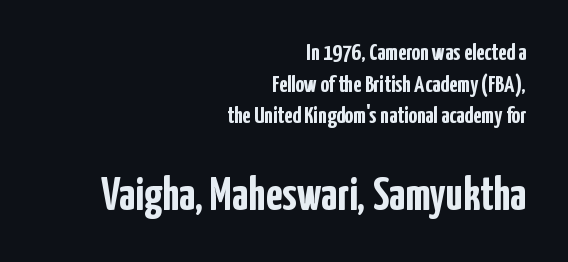
Q: Is the text bold? A: Yes.
Q: Is the text italic (slanted)? A: No, it is upright.
Q: Is the typeface a serif or a sans-serif typeface? A: Sans-serif.
Q: Is the text underlined? A: No.
Q: How is the paragraph aligned? A: Right-aligned.
Q: Is the spacing between letters normal or unusually wide? A: Normal.
Q: Is the spacing between lines tight, normal or loose? A: Normal.
Q: Which block of text is set in a larger size, the first (top) or the second (bottom)? A: The second (bottom) one.
Q: Width (condensed, normal, or wide)? A: Condensed.
Q: Stroke contrast? A: Low.
Q: x-height? A: Medium.
Q: Monospaced? A: No.
